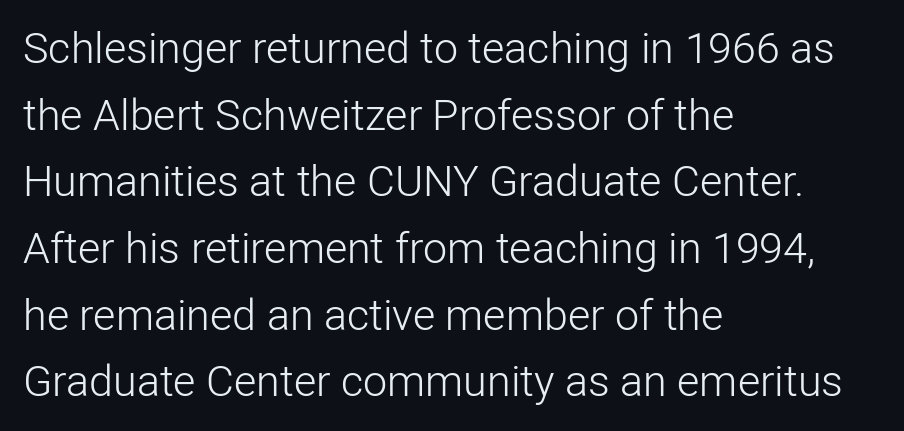
{"serif": "no", "italic": "no", "bold": "no", "weight": "light", "width": "normal", "stroke_contrast": "low", "x_height": "medium", "monospaced": "no", "underline": "no", "align": "left", "line_spacing": "normal", "line_spacing_ratio": 1.55, "letter_spacing": "normal", "letter_spacing_em": 0.0, "glyph_px": 43}
